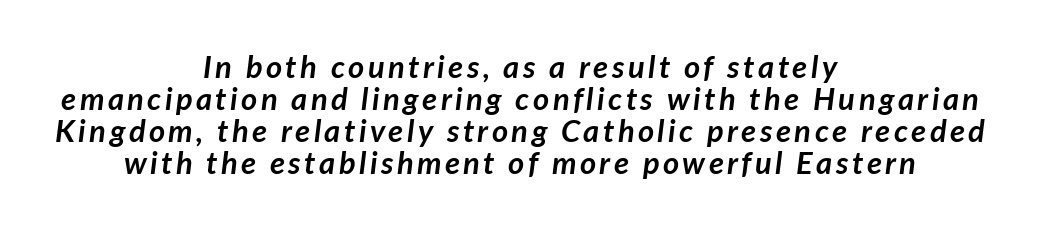
The image shows 31 px semibold type, italic (leaning right); set centered, tight line spacing (1.03x), not underlined; low stroke contrast and a medium x-height.
